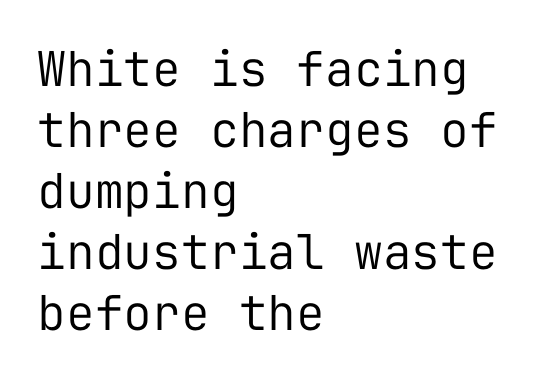
The lettering holds an erect, upright posture throughout. This rendering uses left alignment, leaving the right contour irregular. This is not heavy type; no bold has been used. Quick note: underline off. Is this a fixed-width face? Yes — each glyph sits in an identical cell. Each letter's strokes conclude bluntly, with no projecting serifs.
